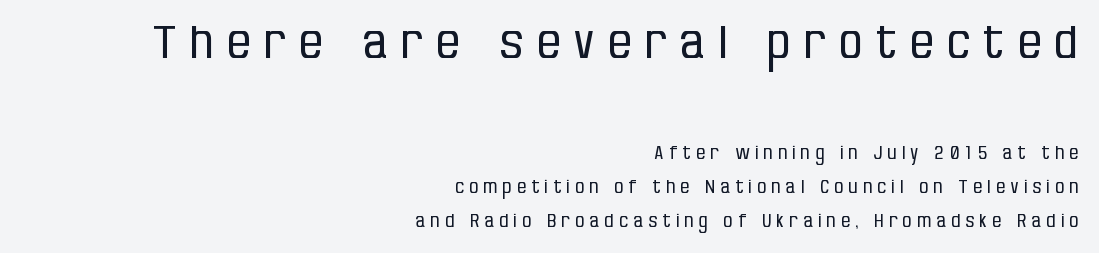
{"serif": "no", "italic": "no", "bold": "no", "weight": "regular", "width": "condensed", "stroke_contrast": "low", "x_height": "large", "monospaced": "no", "underline": "no", "align": "right", "line_spacing_ratio": 1.89, "letter_spacing": "wide", "letter_spacing_em": 0.3, "larger_block": "first", "size_ratio": 2.56, "glyph_px": 46}
